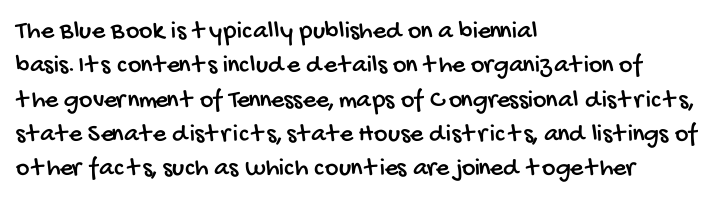
The image shows 26 px text type; set left-aligned, normal line spacing (1.32x), normal letter spacing, not underlined.
